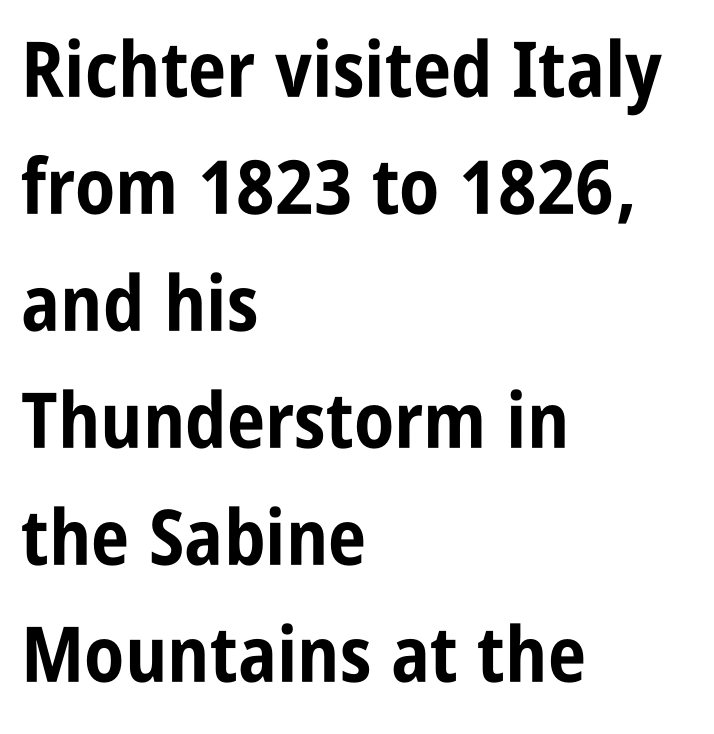
Q: Is the text bold? A: Yes.
Q: Is the text italic (slanted)? A: No, it is upright.
Q: Is the typeface a serif or a sans-serif typeface? A: Sans-serif.
Q: Is the text underlined? A: No.
Q: How is the paragraph aligned? A: Left-aligned.
Q: Is the spacing between letters normal or unusually wide? A: Normal.
Q: Is the spacing between lines tight, normal or loose? A: Normal.
Q: Width (condensed, normal, or wide)? A: Condensed.
Q: Stroke contrast? A: Low.
Q: x-height? A: Large.
Q: Monospaced? A: No.
